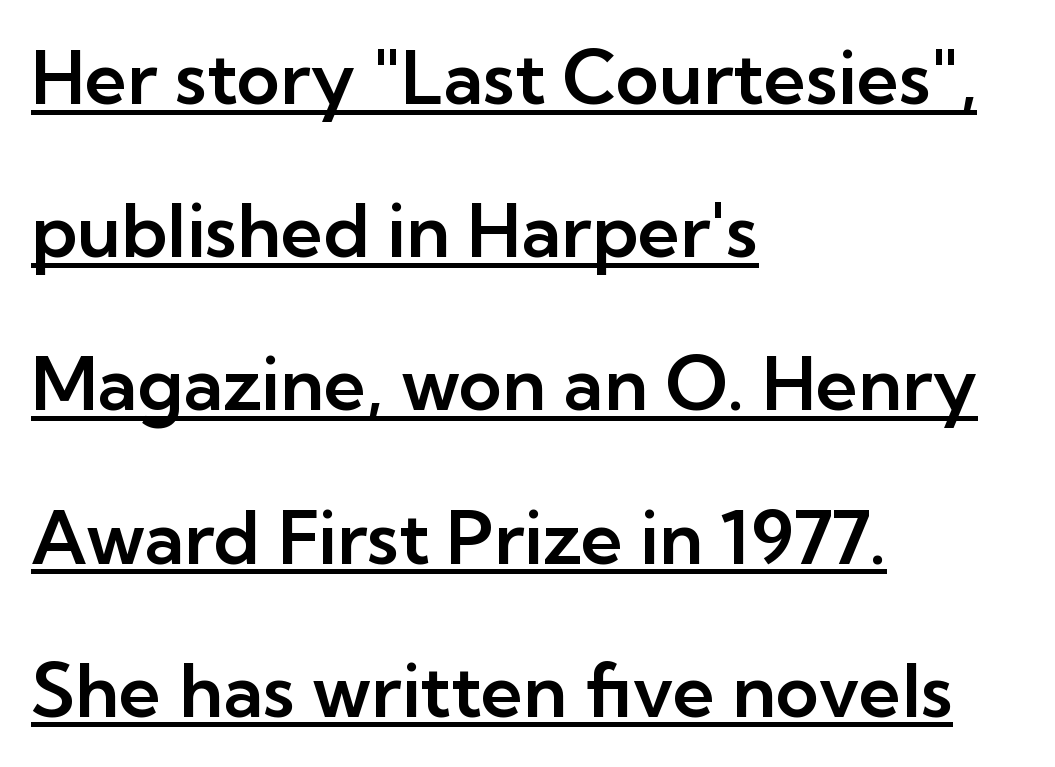
{"serif": "no", "italic": "no", "width": "normal", "stroke_contrast": "low", "x_height": "medium", "monospaced": "no", "underline": "yes", "align": "left", "line_spacing": "loose", "line_spacing_ratio": 2.07, "letter_spacing": "normal", "letter_spacing_em": 0.0, "glyph_px": 74}
